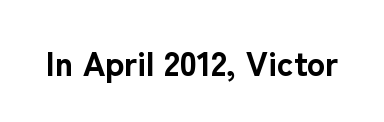
The image shows 34 px bold sans-serif type, upright; set normal letter spacing, not underlined; low stroke contrast and a medium x-height.
